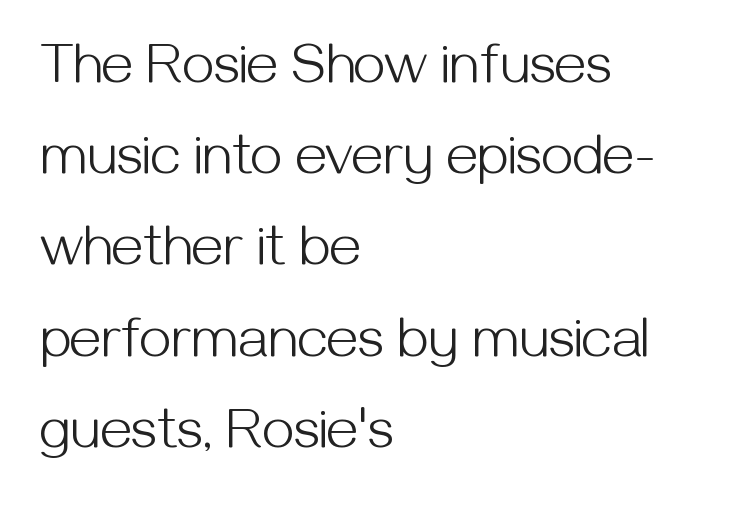
Is this a sans? Yes — the strokes have no serifs. No italicization has been applied; the sample stays upright. The rendering uses a moderate line-height, typical for paragraphs. The rendering keeps characters at their native spacing. Line beginnings align vertically; line endings do not. The passage shown is not bold in any degree.
